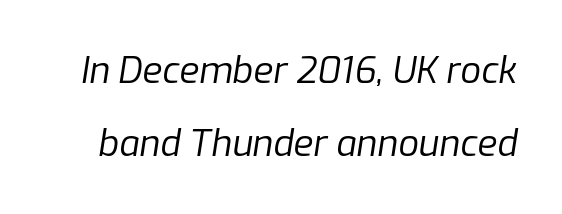
Words float on clear page, feet unadorned. These glyphs show unthickened strokes, regular width or finer. Interline gaps are noticeably wide in this sample. Would a proofreader flag this as italicized? Yes. Short note: letters normally spaced. The passage shown is typed in a proportional face where columns would drift.
